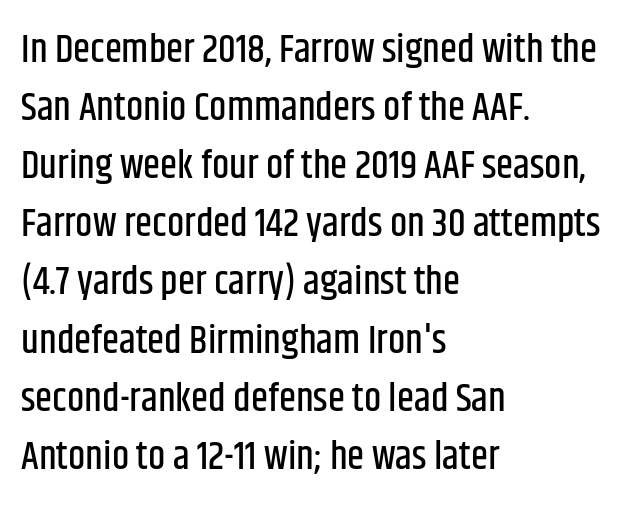
The image shows 39 px condensed sans-serif type, upright; set left-aligned, normal line spacing (1.49x), normal letter spacing, not underlined; low stroke contrast and a large x-height.
